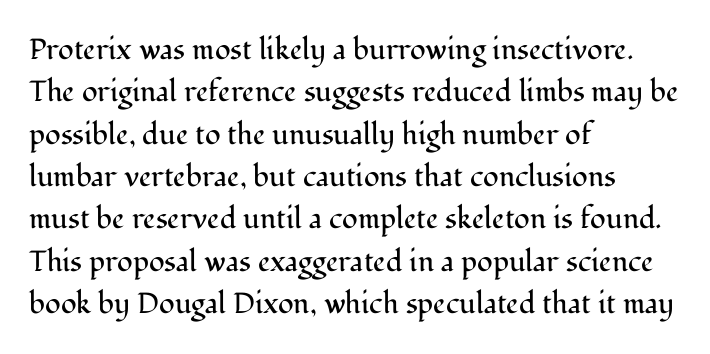
{"serif": "yes", "italic": "no", "bold": "no", "weight": "regular", "width": "normal", "stroke_contrast": "medium", "x_height": "medium", "monospaced": "no", "underline": "no", "align": "left", "line_spacing": "normal", "line_spacing_ratio": 1.46, "letter_spacing": "normal", "letter_spacing_em": 0.0, "glyph_px": 29}
